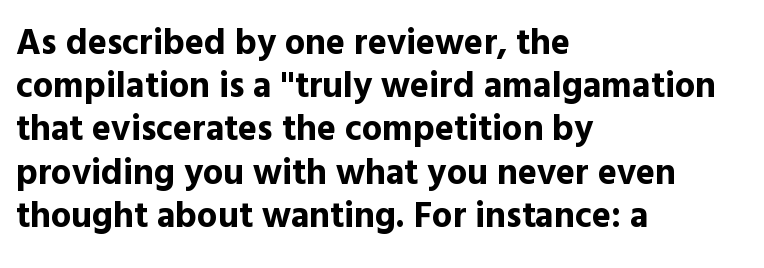
The image shows 36 px bold sans-serif type, upright; set left-aligned, line spacing 1.2x, normal letter spacing, not underlined; a medium x-height.
